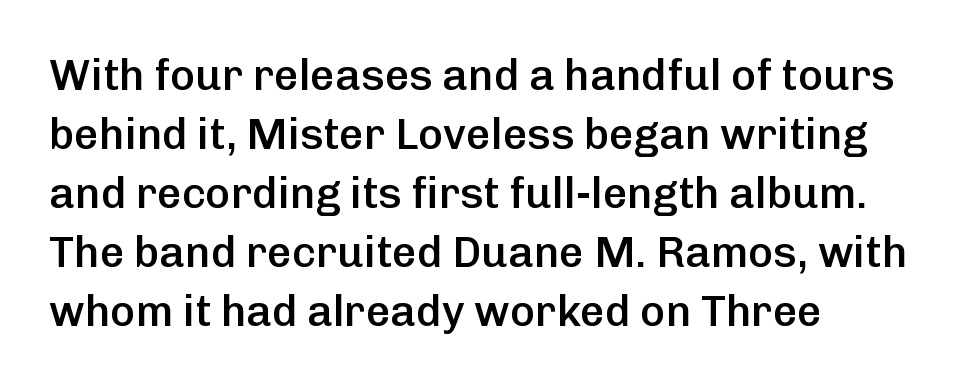
The image shows 43 px semibold sans-serif type, upright; set left-aligned, normal line spacing (1.37x), normal letter spacing, not underlined; low stroke contrast and a medium x-height.
